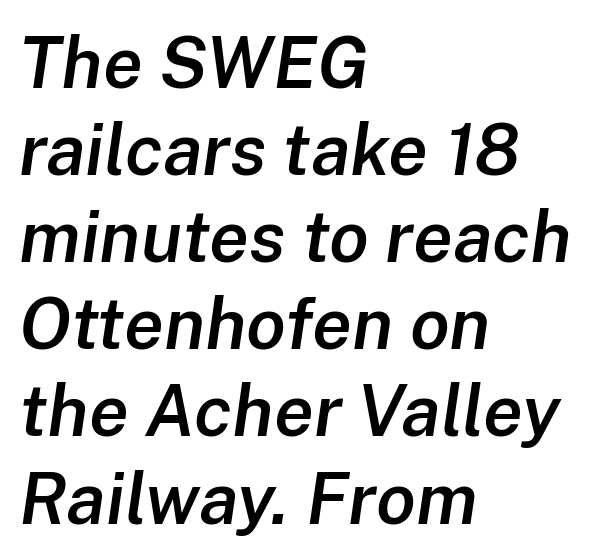
{"italic": "yes", "lean": "right", "slant_degrees": 8, "bold": "semi", "weight": "semibold", "width": "normal", "stroke_contrast": "low", "x_height": "medium", "monospaced": "no", "underline": "no", "align": "left", "line_spacing_ratio": 1.21, "letter_spacing": "normal", "letter_spacing_em": 0.0, "glyph_px": 72}
